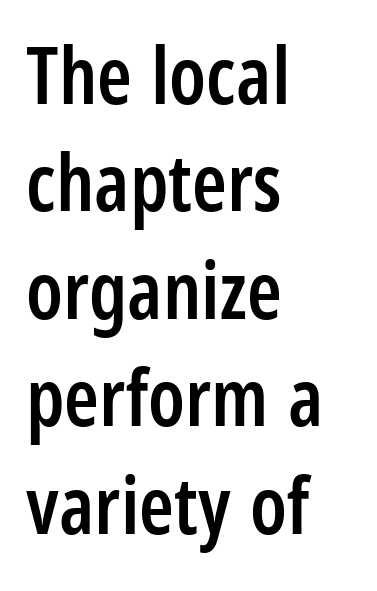
{"serif": "no", "italic": "no", "bold": "semi", "weight": "semibold", "width": "condensed", "stroke_contrast": "low", "x_height": "large", "monospaced": "no", "underline": "no", "align": "left", "line_spacing": "normal", "line_spacing_ratio": 1.36, "letter_spacing": "normal", "letter_spacing_em": 0.0, "glyph_px": 79}
